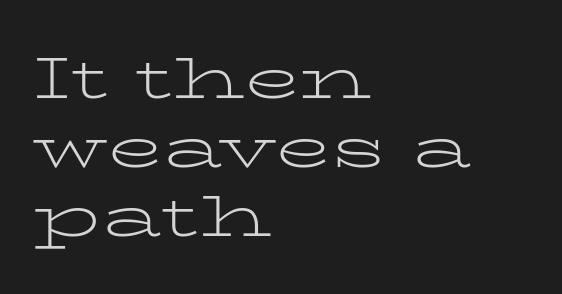
The image shows 57 px light, wide serif type, upright; set left-aligned, line spacing 1.21x, normal letter spacing, not underlined; low stroke contrast and a medium x-height.
